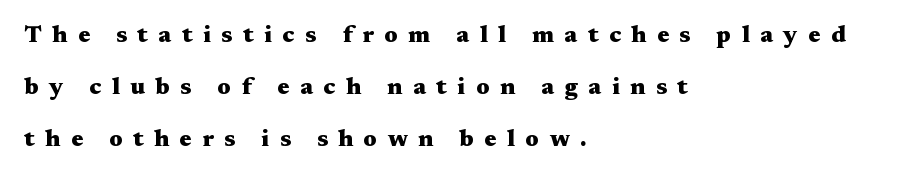
The image shows 24 px bold type, upright; set left-aligned, loose line spacing (2.16x), unusually wide letter spacing (+0.44 em), not underlined.
